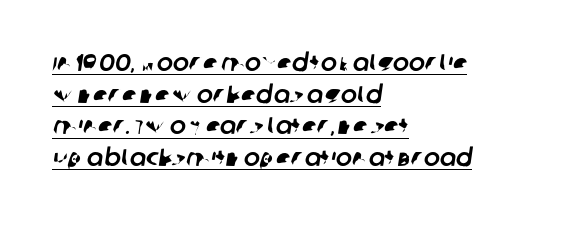
{"underline": "yes", "align": "left", "line_spacing": "normal", "line_spacing_ratio": 1.32, "letter_spacing": "normal", "letter_spacing_em": 0.0, "glyph_px": 24}
